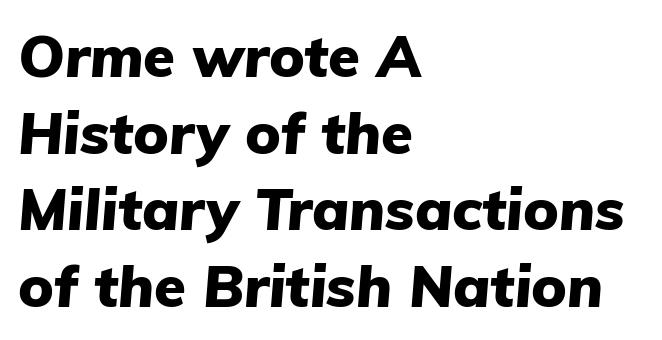
Italic: yes, the glyphs are oblique. As a designer I'd log this as weight 700, bold. The designer left line spacing at the default. Does extra space separate the letters? No, they use regular spacing. The typesetter chose a ragged-right arrangement here. Clear beneath every line of the passage.
